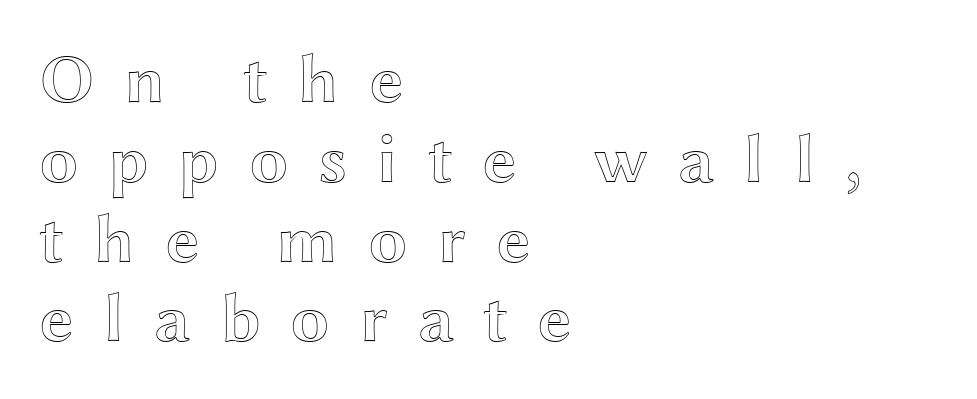
Q: Is the text italic (slanted)? A: No, it is upright.
Q: Is the text underlined? A: No.
Q: How is the paragraph aligned? A: Left-aligned.
Q: Is the spacing between letters normal or unusually wide? A: Unusually wide.
Q: Is the spacing between lines tight, normal or loose? A: Tight.
Q: Width (condensed, normal, or wide)? A: Wide.
Q: x-height? A: Medium.
Q: Monospaced? A: No.
